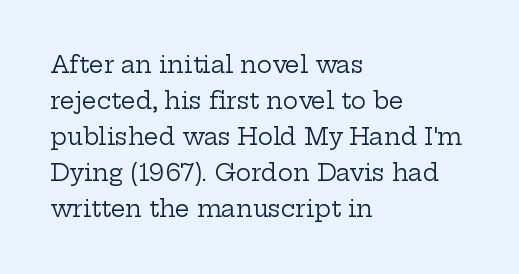
The foot of each line stays bare and open. It's the straight-up-and-down kind of type. The gaps between neighbouring characters are ordinary and unremarkable. A normal amount of white space separates one row of letters from the next. Typeset ragged right — the left edge is the straight one. Is the stroke heavy? The answer is a plain regular-or-lighter.
